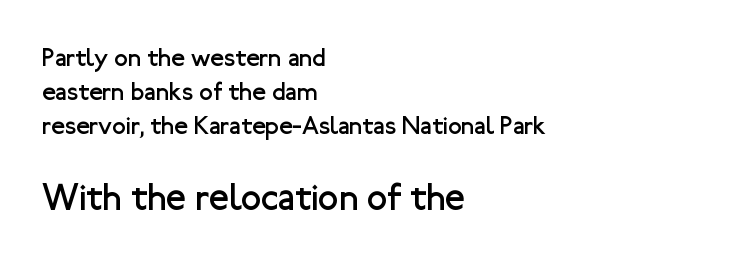
{"serif": "no", "italic": "no", "bold": "no", "weight": "regular", "width": "normal", "stroke_contrast": "low", "x_height": "medium", "monospaced": "no", "underline": "no", "align": "left", "line_spacing": "normal", "line_spacing_ratio": 1.36, "letter_spacing": "normal", "letter_spacing_em": 0.0, "larger_block": "second", "size_ratio": 1.48, "glyph_px": 37}
